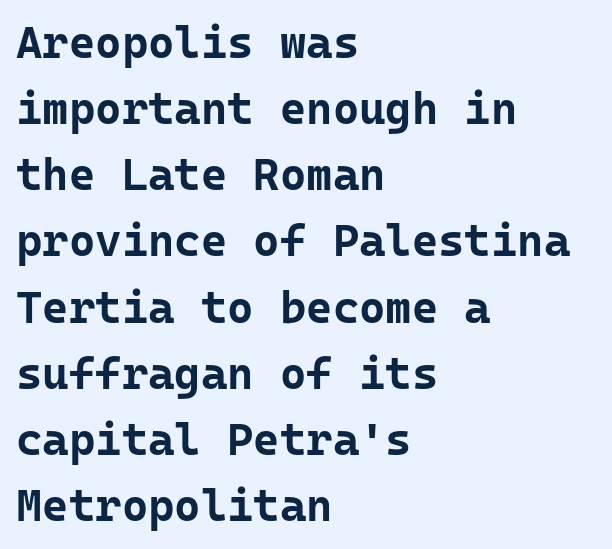
A typesetter would label this face a sans. Is the block centered? No — it sits flush against the left margin. Vertical strokes here are truly vertical. A dark, heavy texture on the line: the type is bold. Reading down the column, the eye jumps a familiar distance to each next line. Just letters on the line, the space beneath them empty.
